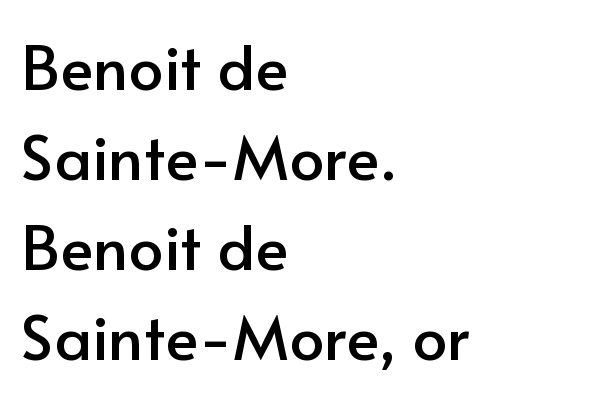
The area under the type is left untouched. The text block is weighted toward the left margin, trailing off unevenly rightward. You can tell from the bare stems that sans-serif type was used. You could not count columns in this text — the font is proportionally spaced. Tracking value appears to be zero — textbook default spacing.
